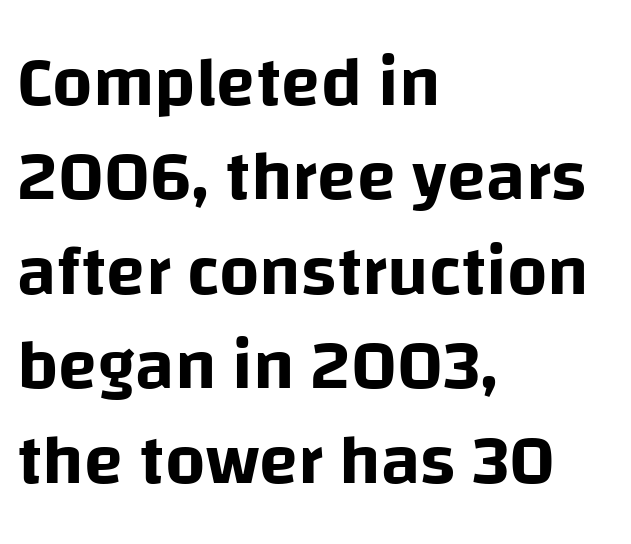
The image shows 71 px sans-serif type, upright; set left-aligned, normal line spacing (1.33x), normal letter spacing, not underlined; low stroke contrast and a large x-height.
